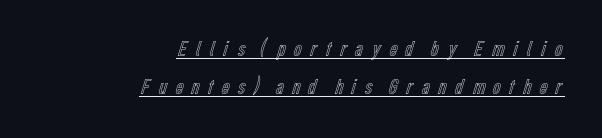
The image shows 22 px text type; set right-aligned, line spacing 1.74x, unusually wide letter spacing (+0.27 em), underlined.
